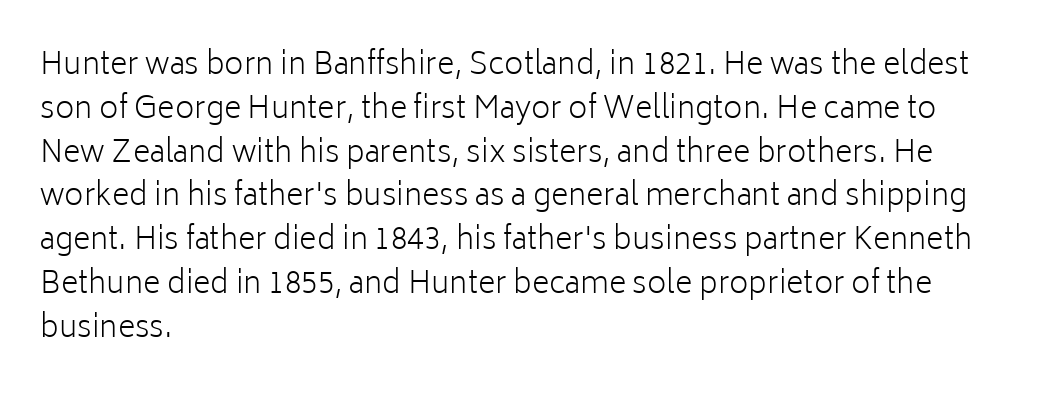
{"serif": "no", "italic": "no", "bold": "no", "weight": "light", "width": "normal", "stroke_contrast": "low", "x_height": "medium", "monospaced": "no", "underline": "no", "align": "left", "line_spacing": "normal", "line_spacing_ratio": 1.46, "letter_spacing": "normal", "letter_spacing_em": 0.0, "glyph_px": 30}
